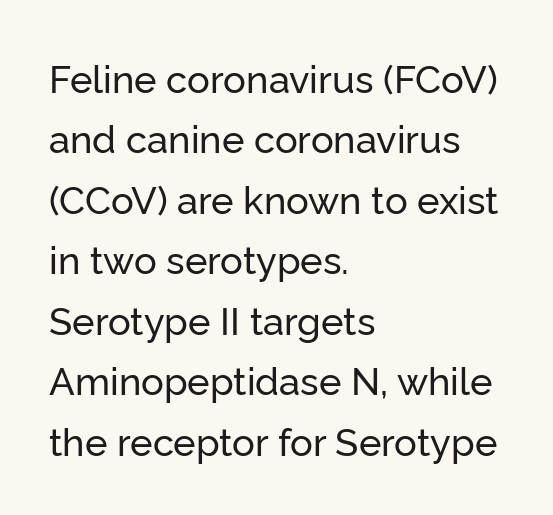
The image shows 38 px sans-serif type, upright; set left-aligned, normal line spacing (1.59x), normal letter spacing, not underlined; low stroke contrast and a medium x-height.
